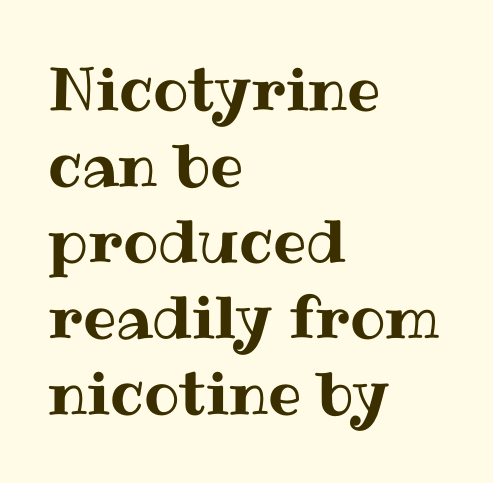
Unmarked baselines from the first word to the last. The letters sit at their default tracking, neither squeezed nor spread. Character widths vary here, with narrow letters taking less room than wide ones. When letters stand straight like this, we call the style roman or upright.
